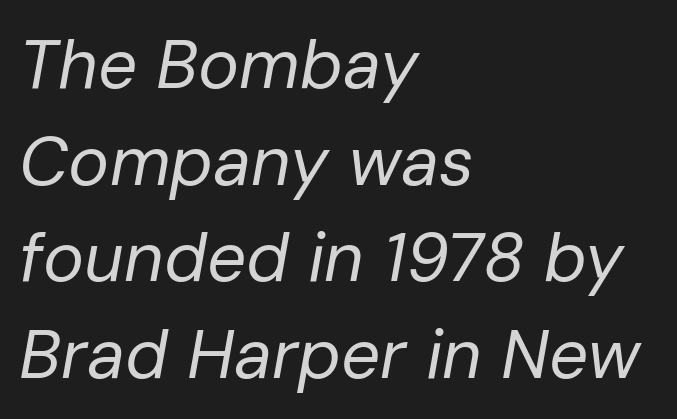
Beneath every word, the page is bare. Note the varied advance widths — an 'i' is clearly narrower than an 'm'. Students, observe: this is what conventionally led text looks like. The whole block is typeset with a tilt. Words appear dense and cohesive because spacing is normal. Heaviness? Minimal to ordinary, like unemphasized prose.
